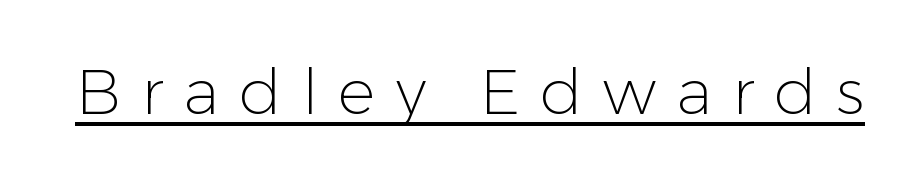
Spacing verdict: proportional, widths tailored to each character. The rendering inserts visible extra space after every character. Tall strokes in this sample are plumb rather than angled. Honestly, the underline is the first thing you notice here.
